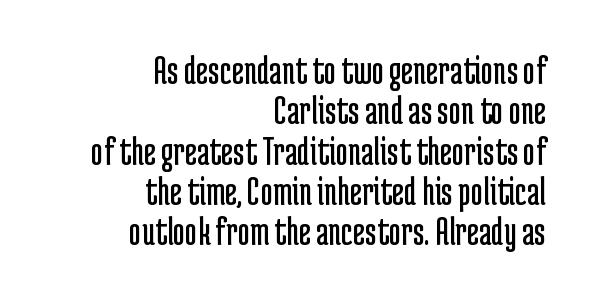
{"serif": "no", "italic": "no", "bold": "no", "weight": "regular", "width": "condensed", "stroke_contrast": "low", "x_height": "medium", "monospaced": "no", "underline": "no", "align": "right", "line_spacing": "tight", "line_spacing_ratio": 0.96, "letter_spacing": "normal", "letter_spacing_em": 0.0, "glyph_px": 42}
